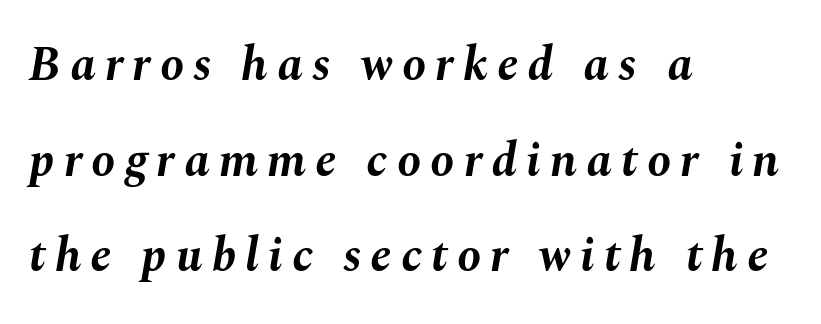
The image shows 48 px bold type, italic (leaning right); set left-aligned, loose line spacing (1.99x), not underlined; medium stroke contrast and a medium x-height.
